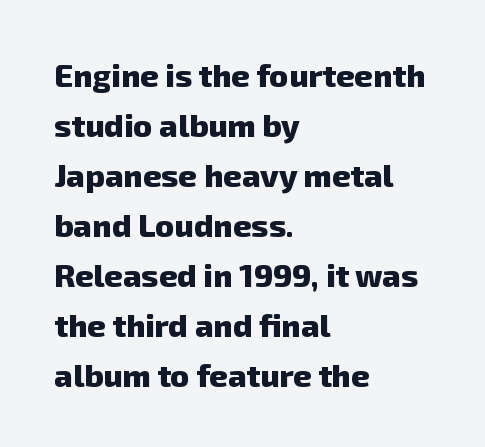
Q: Is the text bold? A: Yes.
Q: Is the typeface a serif or a sans-serif typeface? A: Sans-serif.
Q: Is the text underlined? A: No.
Q: How is the paragraph aligned? A: Left-aligned.
Q: Is the spacing between letters normal or unusually wide? A: Normal.
Q: Is the spacing between lines tight, normal or loose? A: Normal.
Q: Width (condensed, normal, or wide)? A: Normal.
Q: Stroke contrast? A: Low.
Q: x-height? A: Medium.
Q: Monospaced? A: No.
